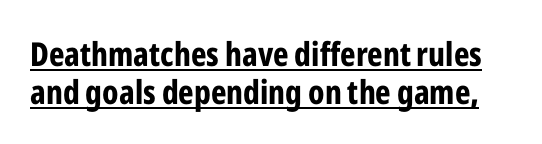
The image shows 33 px bold, condensed sans-serif type, upright; set tight line spacing (1.15x), normal letter spacing, underlined; low stroke contrast and a medium x-height.
